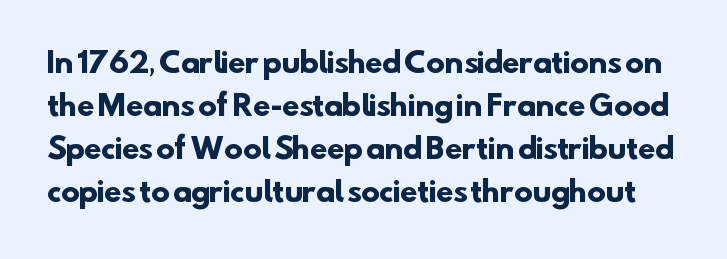
The image shows 28 px heavy sans-serif type; set normal line spacing (1.53x), normal letter spacing, not underlined; low stroke contrast and a small x-height.
